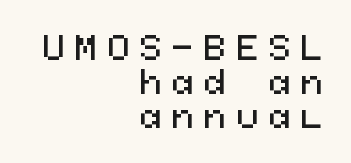
The image shows 33 px sans-serif type, upright, monospaced; set right-aligned, tight line spacing (1.03x), unusually wide letter spacing (+0.31 em), not underlined; medium stroke contrast and a medium x-height.
